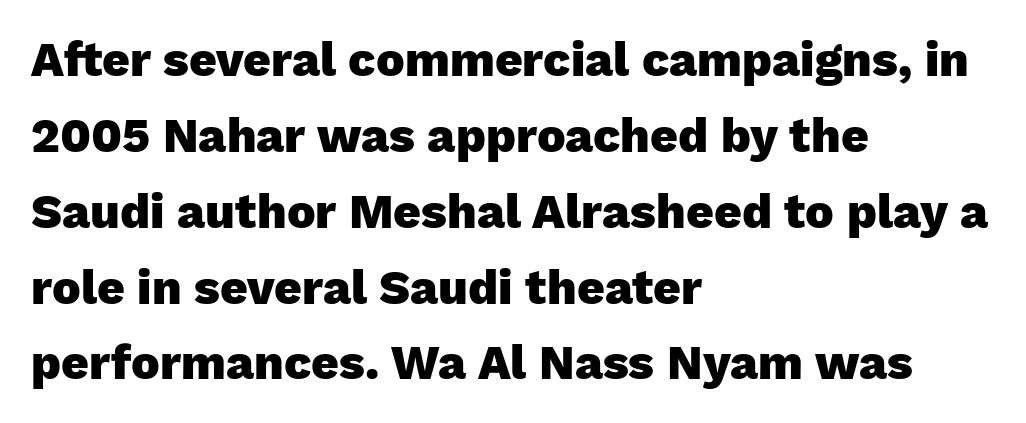
Is the type bold? Yes — the strokes are clearly thick and heavy. Do the characters align in a grid? No, the font is proportional. How would I describe the line gaps? Plain and ordinary. Honestly, the letter spacing is just normal — you wouldn't notice it.
